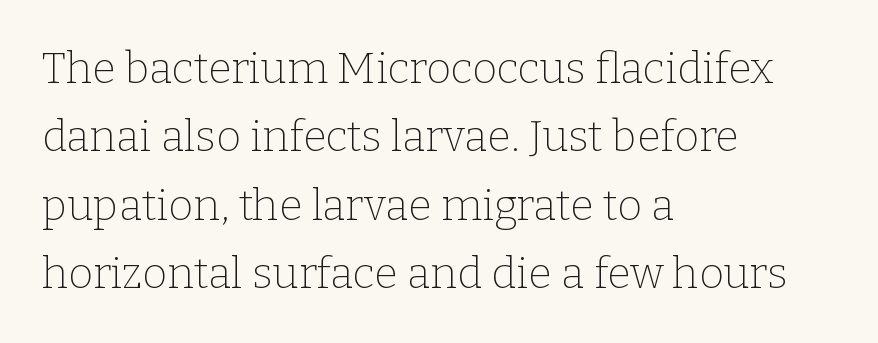
{"serif": "yes", "italic": "no", "bold": "no", "weight": "thin", "width": "normal", "stroke_contrast": "low", "x_height": "medium", "monospaced": "no", "underline": "no", "align": "left", "line_spacing": "normal", "line_spacing_ratio": 1.59, "letter_spacing": "normal", "letter_spacing_em": 0.0, "glyph_px": 43}
